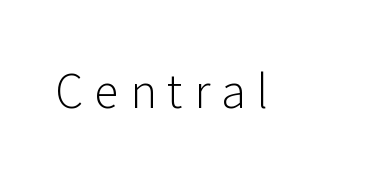
{"serif": "no", "italic": "no", "bold": "no", "weight": "light", "width": "normal", "stroke_contrast": "low", "x_height": "medium", "monospaced": "no", "underline": "no", "letter_spacing": "wide", "letter_spacing_em": 0.25, "glyph_px": 45}
